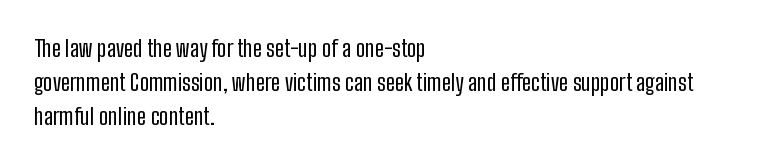
The image shows 23 px text type, upright; set left-aligned, normal line spacing (1.48x), normal letter spacing, not underlined.
